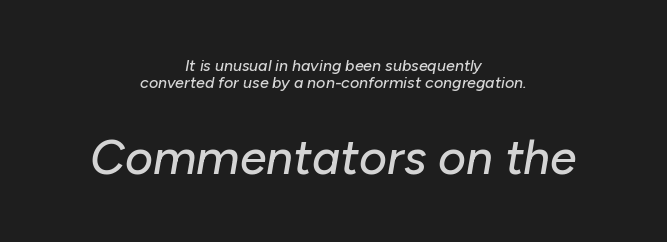
The image shows 48 px text type, italic (leaning right); set centered, tight line spacing (1.09x), normal letter spacing, not underlined; the second (bottom) block is 3.0x larger; low stroke contrast and a medium x-height.
